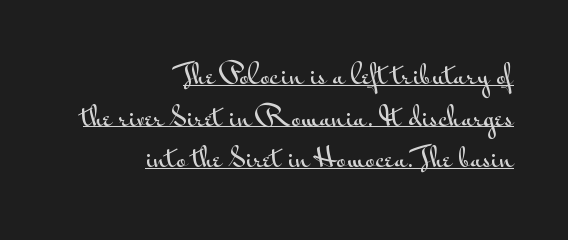
Q: Is the text italic (slanted)? A: Yes.
Q: Is the text underlined? A: Yes.
Q: How is the paragraph aligned? A: Right-aligned.
Q: Is the spacing between letters normal or unusually wide? A: Normal.
Q: Is the spacing between lines tight, normal or loose? A: Normal.
